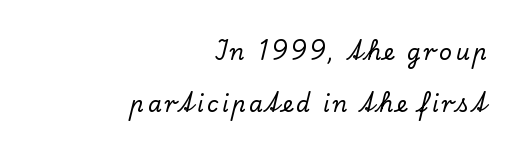
Each line ends at the same right margin while the left side varies. Check under the words: just untouched page. Students, observe: this is what heavily led, spacious text looks like.
